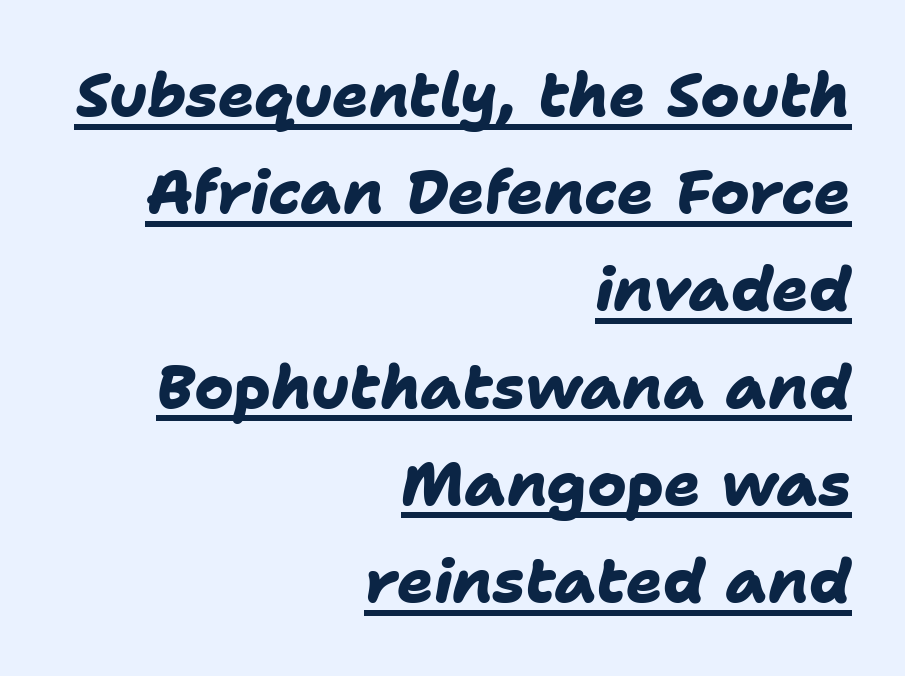
The image shows 60 px heavy sans-serif type; set right-aligned, normal line spacing (1.62x), normal letter spacing, underlined; low stroke contrast and a medium x-height.
